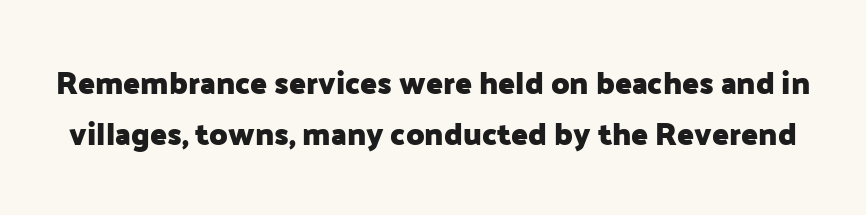
{"serif": "no", "italic": "no", "bold": "yes", "weight": "heavy", "width": "normal", "stroke_contrast": "low", "x_height": "medium", "monospaced": "no", "underline": "no", "line_spacing": "normal", "line_spacing_ratio": 1.66, "letter_spacing": "normal", "letter_spacing_em": 0.0, "glyph_px": 31}
